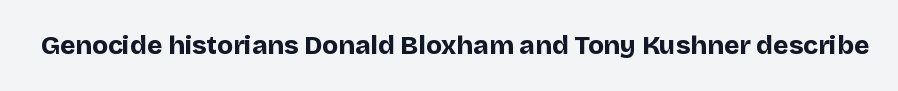
Q: Is the text bold? A: Yes.
Q: Is the text italic (slanted)? A: No, it is upright.
Q: Is the text underlined? A: No.
Q: Is the spacing between letters normal or unusually wide? A: Normal.
